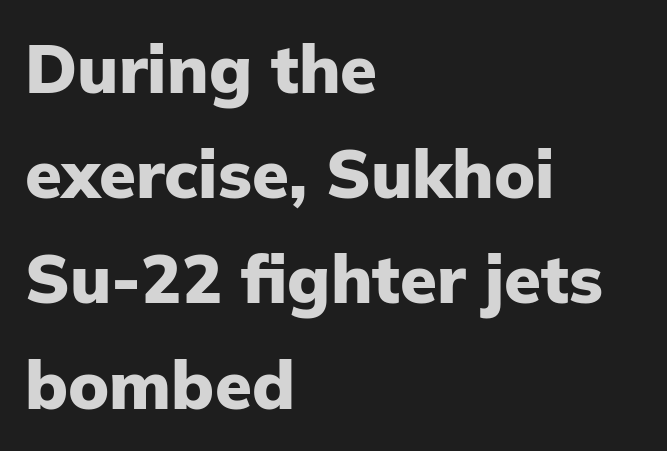
The image shows 67 px heavy sans-serif type, upright; set left-aligned, normal line spacing (1.57x), normal letter spacing, not underlined; low stroke contrast and a medium x-height.
